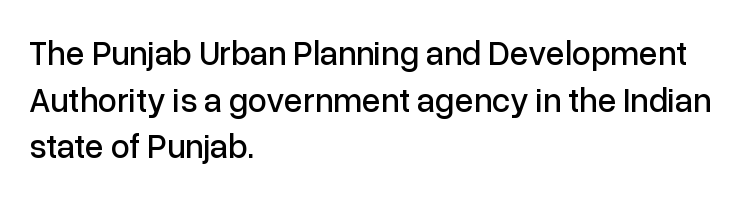
The image shows 34 px sans-serif type, upright; set left-aligned, normal line spacing (1.37x), normal letter spacing, not underlined; low stroke contrast and a medium x-height.
